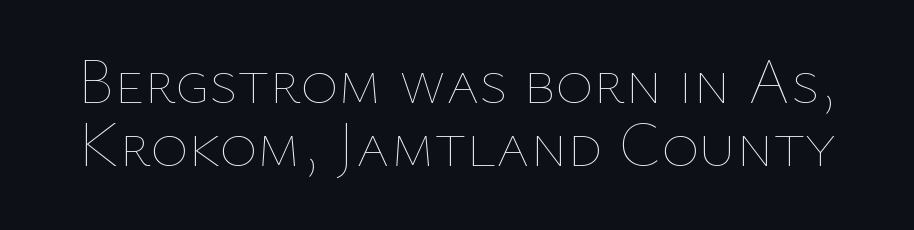
Q: Is the text bold? A: No.
Q: Is the text italic (slanted)? A: No, it is upright.
Q: Is the text underlined? A: No.
Q: Is the spacing between letters normal or unusually wide? A: Normal.
Q: Is the spacing between lines tight, normal or loose? A: Tight.
Q: Width (condensed, normal, or wide)? A: Normal.
Q: Stroke contrast? A: Low.
Q: x-height? A: Medium.
Q: Monospaced? A: No.
